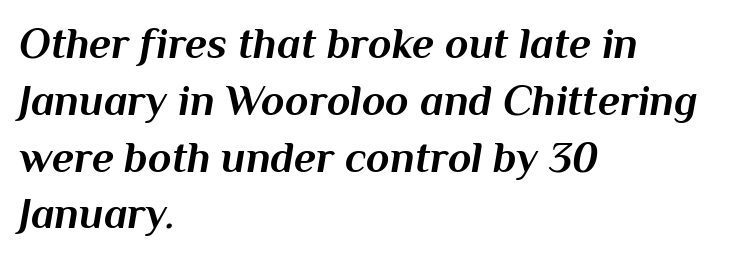
The image shows 43 px bold type, italic (leaning right); set left-aligned, normal line spacing (1.32x), normal letter spacing, not underlined; medium stroke contrast and a medium x-height.
